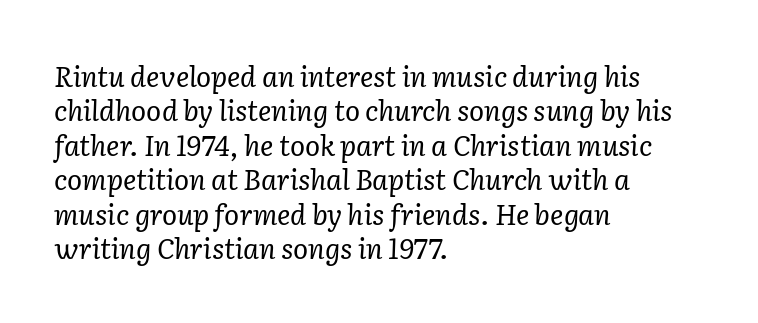
{"serif": "yes", "italic": "yes", "lean": "right", "slant_degrees": 2, "bold": "no", "weight": "regular", "width": "normal", "stroke_contrast": "low", "x_height": "medium", "monospaced": "no", "underline": "no", "align": "left", "line_spacing_ratio": 1.23, "letter_spacing": "normal", "letter_spacing_em": 0.0, "glyph_px": 28}
